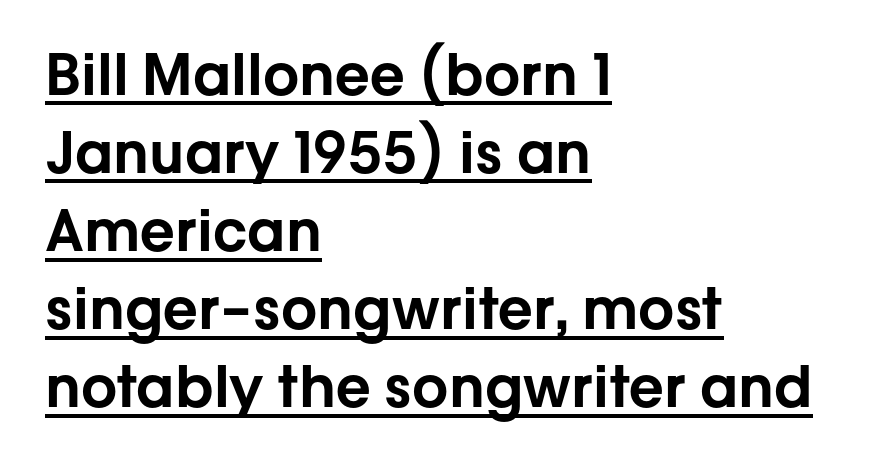
{"serif": "no", "italic": "no", "width": "normal", "stroke_contrast": "low", "x_height": "medium", "monospaced": "no", "underline": "yes", "align": "left", "line_spacing": "normal", "line_spacing_ratio": 1.37, "letter_spacing": "normal", "letter_spacing_em": 0.0, "glyph_px": 57}
